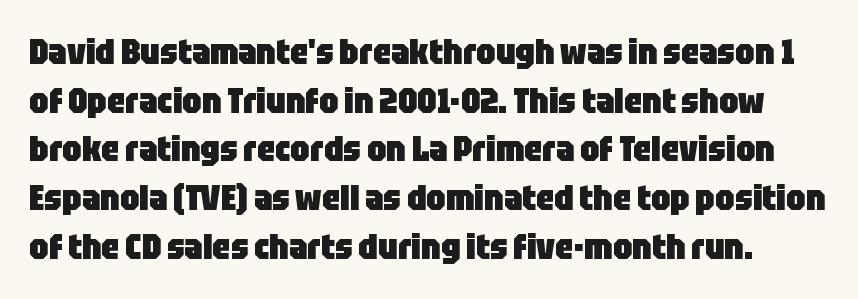
{"serif": "no", "italic": "no", "bold": "yes", "weight": "heavy", "width": "condensed", "stroke_contrast": "low", "x_height": "large", "monospaced": "no", "underline": "no", "line_spacing": "normal", "line_spacing_ratio": 1.39, "letter_spacing": "normal", "letter_spacing_em": 0.0, "glyph_px": 35}
